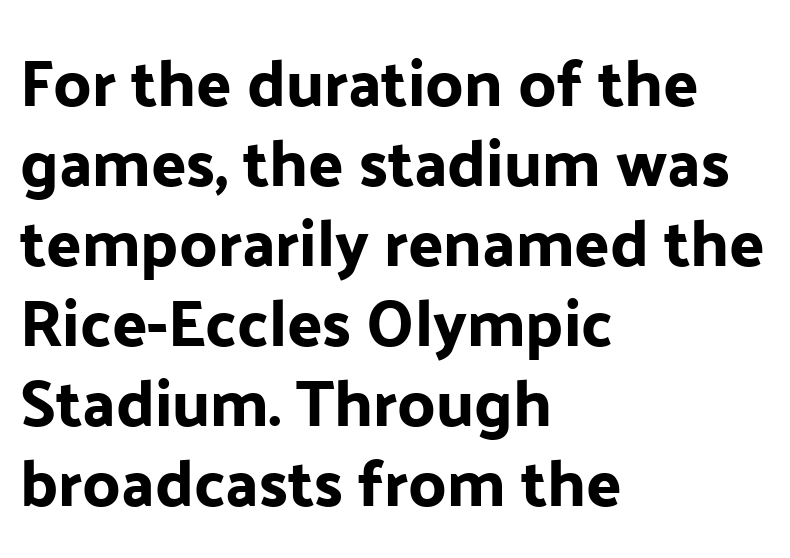
The image shows 65 px sans-serif type, upright; set left-aligned, line spacing 1.23x, normal letter spacing, not underlined; low stroke contrast and a medium x-height.
